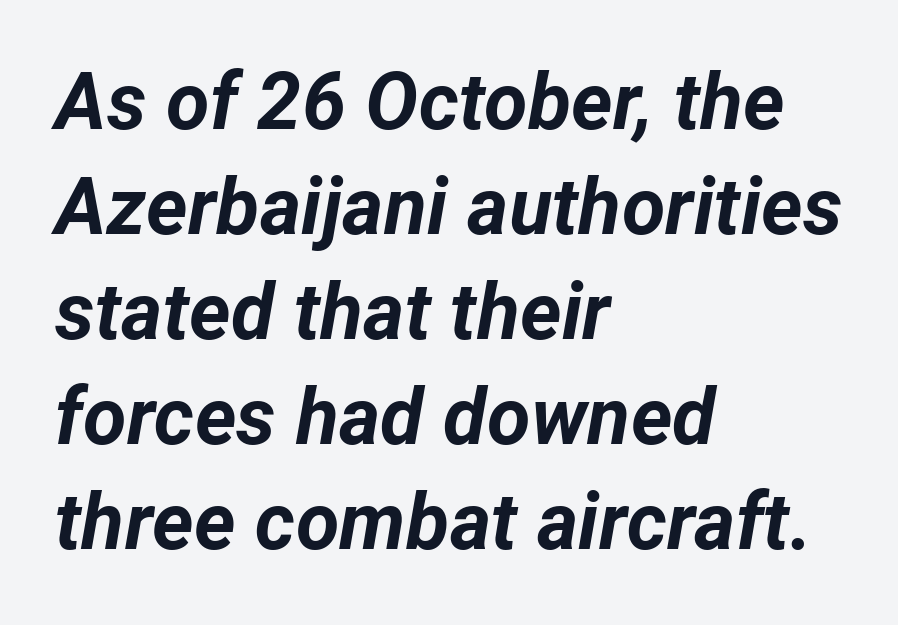
The image shows 79 px bold type, italic (leaning right); set left-aligned, normal line spacing (1.33x), normal letter spacing, not underlined; low stroke contrast and a medium x-height.
